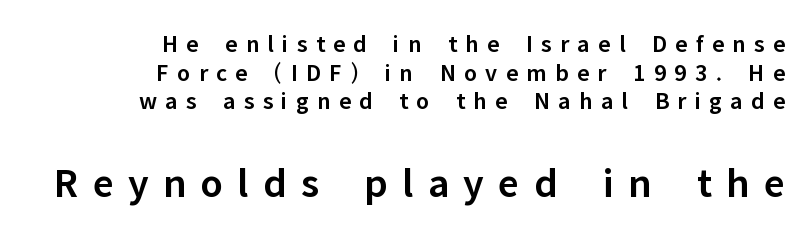
{"serif": "no", "italic": "no", "bold": "semi", "weight": "semibold", "width": "normal", "stroke_contrast": "low", "x_height": "medium", "monospaced": "no", "underline": "no", "align": "right", "line_spacing": "tight", "line_spacing_ratio": 1.15, "letter_spacing": "wide", "letter_spacing_em": 0.33, "larger_block": "second", "size_ratio": 1.72, "glyph_px": 43}
